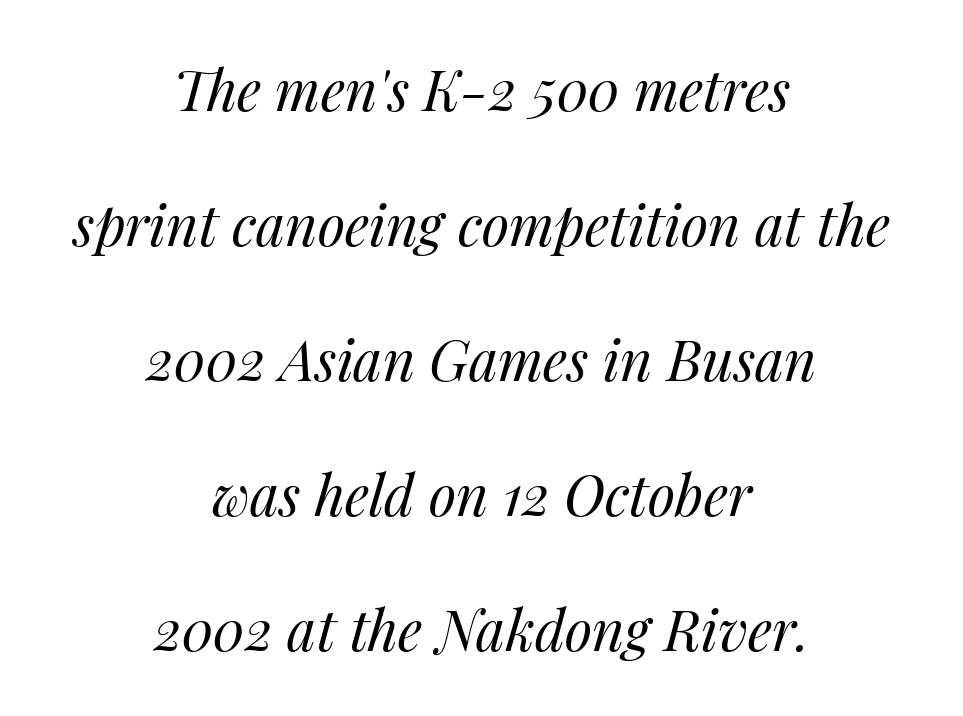
{"italic": "yes", "lean": "right", "slant_degrees": 14, "bold": "no", "weight": "regular", "width": "normal", "stroke_contrast": "medium", "x_height": "medium", "monospaced": "no", "underline": "no", "align": "center", "line_spacing": "loose", "line_spacing_ratio": 2.41, "letter_spacing": "normal", "letter_spacing_em": 0.0, "glyph_px": 56}
